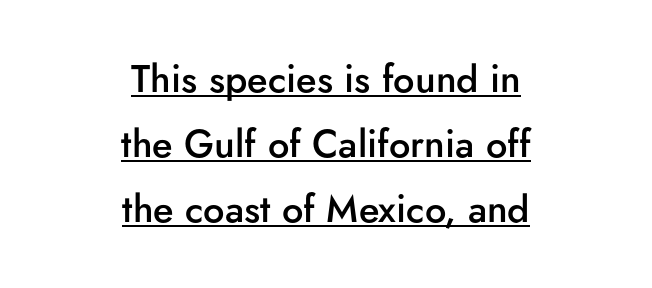
Default kerning and tracking; the words read as compact shapes. Each letter's strokes conclude bluntly, with no projecting serifs. This sample uses an upright cut, with every glyph sitting square on the baseline. Weight check: semibold — heavier than regular, not quite bold. In CSS terms this would be text-align: center. Is this a fixed-width face? No — the glyphs have proportional, varying widths.
